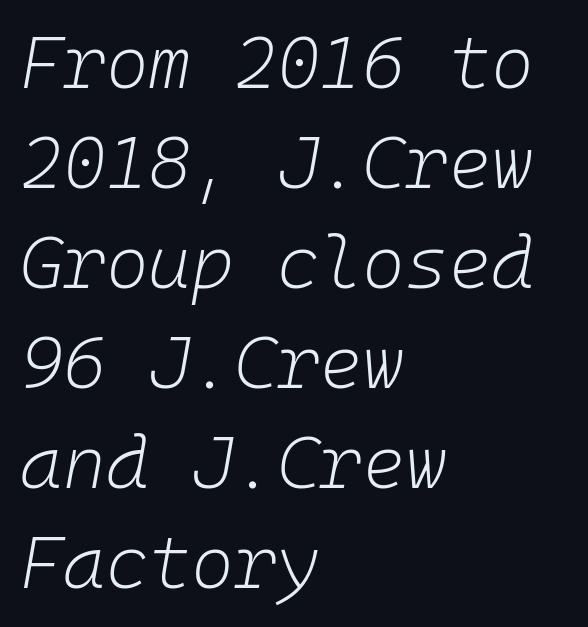
{"italic": "yes", "lean": "right", "slant_degrees": 10, "bold": "no", "weight": "light", "width": "normal", "stroke_contrast": "low", "x_height": "medium", "monospaced": "yes", "underline": "no", "align": "left", "line_spacing": "normal", "line_spacing_ratio": 1.37, "letter_spacing": "normal", "letter_spacing_em": 0.0, "glyph_px": 73}
